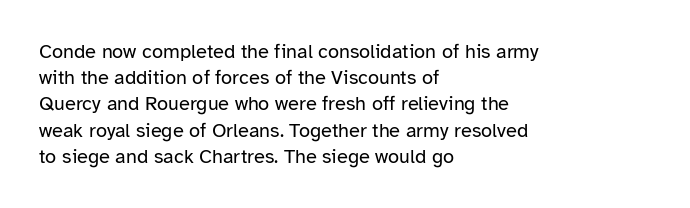
Q: Is the text bold? A: No.
Q: Is the text italic (slanted)? A: No, it is upright.
Q: Is the text underlined? A: No.
Q: How is the paragraph aligned? A: Left-aligned.
Q: Is the spacing between letters normal or unusually wide? A: Normal.
Q: Is the spacing between lines tight, normal or loose? A: Normal.
